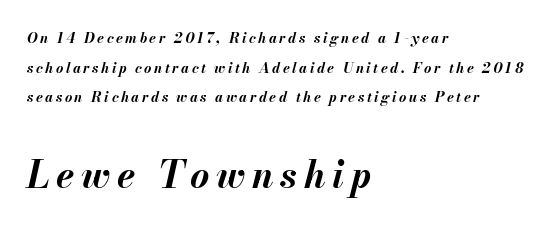
{"italic": "yes", "lean": "right", "slant_degrees": 13, "bold": "yes", "weight": "bold", "width": "normal", "stroke_contrast": "medium", "x_height": "small", "monospaced": "no", "underline": "no", "align": "left", "line_spacing": "loose", "line_spacing_ratio": 2.12, "larger_block": "second", "size_ratio": 2.64, "glyph_px": 37}
